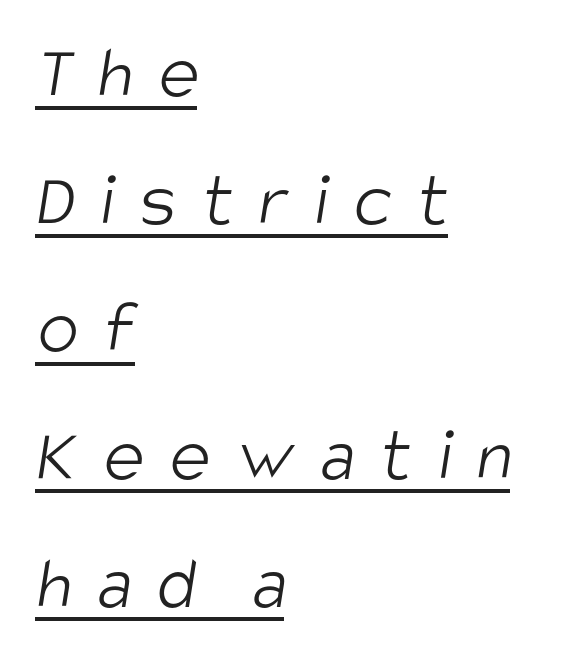
Q: Is the text bold? A: No.
Q: Is the typeface a serif or a sans-serif typeface? A: Sans-serif.
Q: Is the text underlined? A: Yes.
Q: How is the paragraph aligned? A: Left-aligned.
Q: Is the spacing between letters normal or unusually wide? A: Unusually wide.
Q: Is the spacing between lines tight, normal or loose? A: Normal.
Q: Width (condensed, normal, or wide)? A: Condensed.
Q: Stroke contrast? A: Low.
Q: x-height? A: Large.
Q: Monospaced? A: No.
